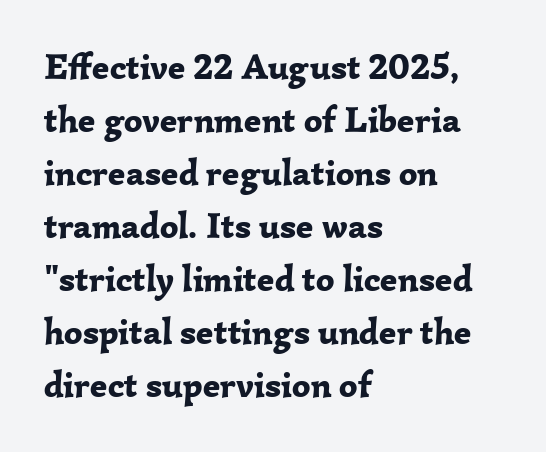
The image shows 36 px bold serif type, upright; set left-aligned, normal line spacing (1.47x), normal letter spacing, not underlined; low stroke contrast and a medium x-height.
